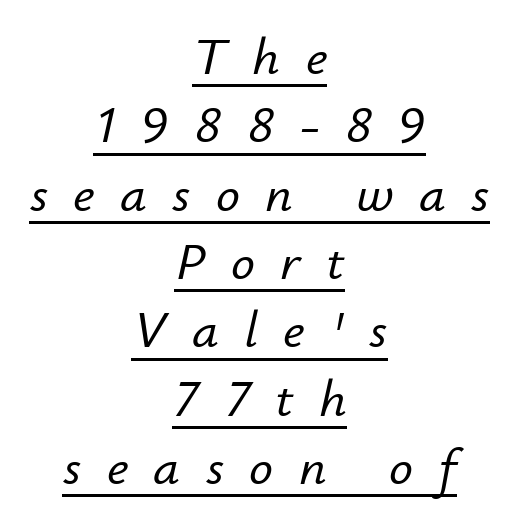
The image shows 53 px text type, italic (leaning right); set centered, normal line spacing (1.29x), unusually wide letter spacing (+0.48 em), underlined; low stroke contrast and a small x-height.
